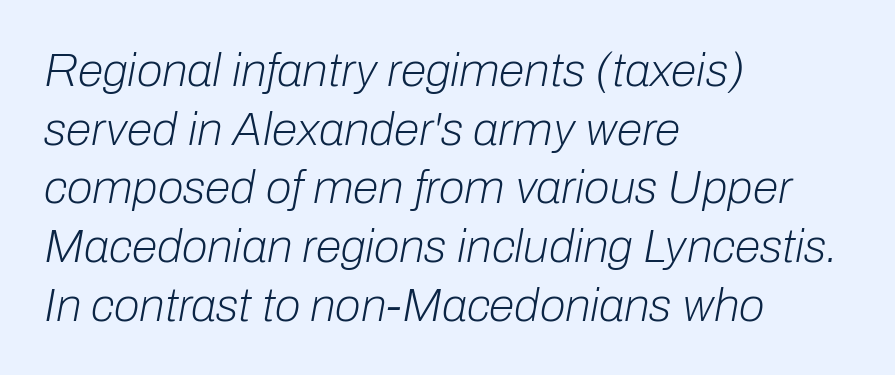
{"italic": "yes", "lean": "right", "slant_degrees": 10, "bold": "no", "weight": "light", "width": "normal", "stroke_contrast": "low", "x_height": "medium", "monospaced": "no", "underline": "no", "align": "left", "line_spacing": "normal", "line_spacing_ratio": 1.25, "letter_spacing": "normal", "letter_spacing_em": 0.0, "glyph_px": 47}
